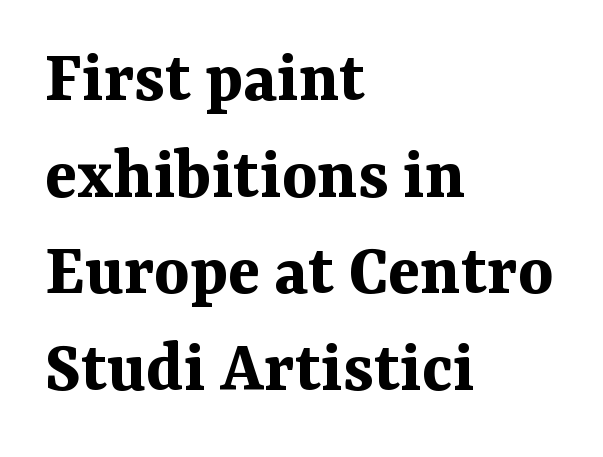
Each letter keeps its own natural width here, so spacing adapts to shape. Visually the block forms a straight wall on the left and a jagged coastline on the right. Interline gaps are of average width in this sample. The text was rendered using a seriffed face with decorative stroke endings.
